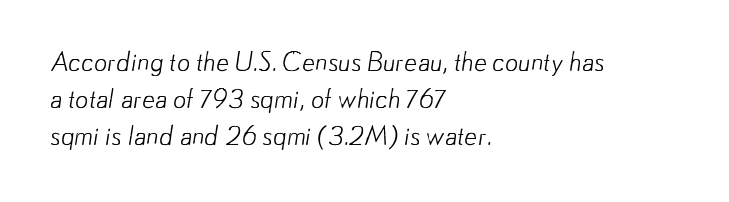
{"bold": "no", "underline": "no", "align": "left", "line_spacing": "normal", "line_spacing_ratio": 1.43, "letter_spacing": "normal", "letter_spacing_em": 0.0, "glyph_px": 26}
